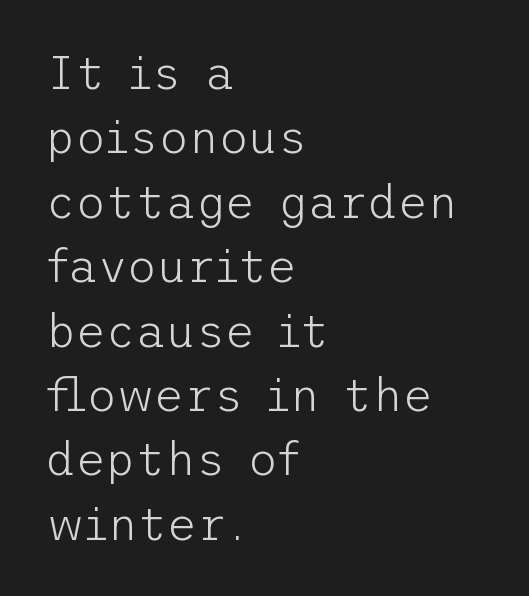
{"serif": "no", "italic": "no", "bold": "no", "weight": "light", "width": "normal", "stroke_contrast": "low", "x_height": "medium", "underline": "no", "align": "left", "line_spacing": "normal", "line_spacing_ratio": 1.4, "letter_spacing": "normal", "letter_spacing_em": 0.0, "glyph_px": 46}
